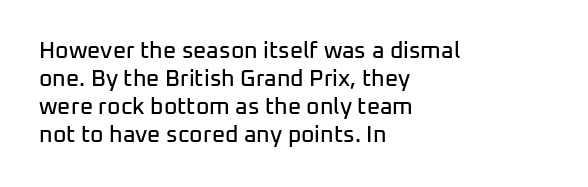
{"italic": "no", "underline": "no", "align": "left", "line_spacing_ratio": 1.22, "letter_spacing": "normal", "letter_spacing_em": 0.0, "glyph_px": 23}
